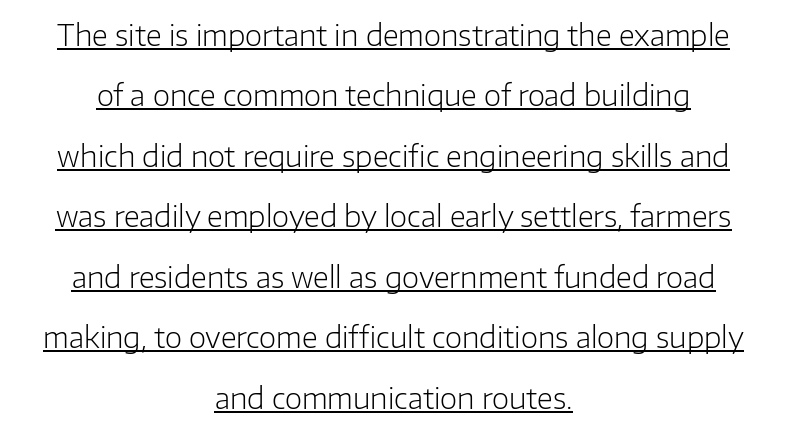
The image shows 28 px light sans-serif type, upright; set centered, loose line spacing (2.16x), normal letter spacing, underlined; low stroke contrast and a medium x-height.
